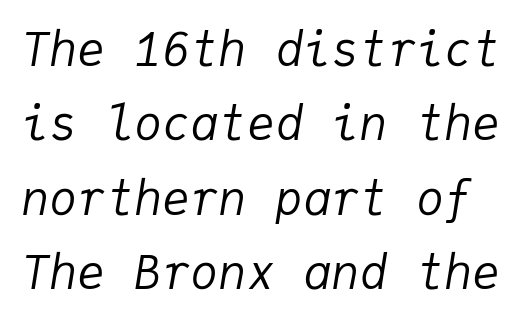
The image shows 47 px regular-weight type, italic (leaning right), monospaced; set normal line spacing (1.58x), normal letter spacing, not underlined; low stroke contrast and a medium x-height.
